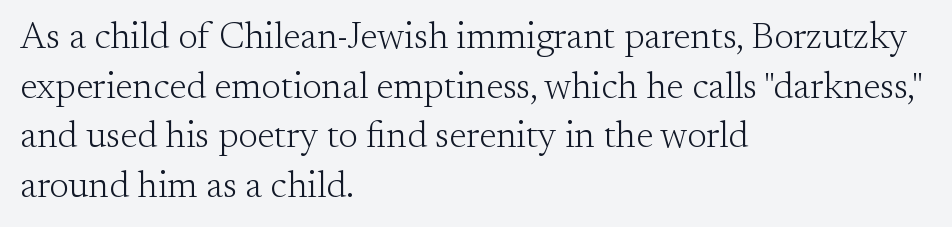
{"serif": "yes", "italic": "no", "bold": "no", "weight": "light", "width": "normal", "stroke_contrast": "medium", "x_height": "small", "monospaced": "no", "underline": "no", "align": "left", "line_spacing": "normal", "line_spacing_ratio": 1.34, "letter_spacing": "normal", "letter_spacing_em": 0.0, "glyph_px": 37}
